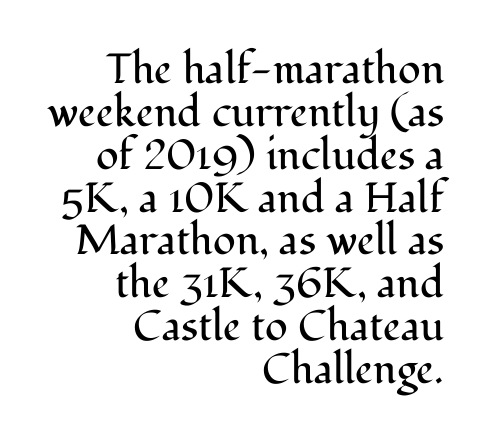
The image shows 42 px regular-weight serif type, upright; set right-aligned, tight line spacing (1.02x), normal letter spacing, not underlined; medium stroke contrast and a medium x-height.
